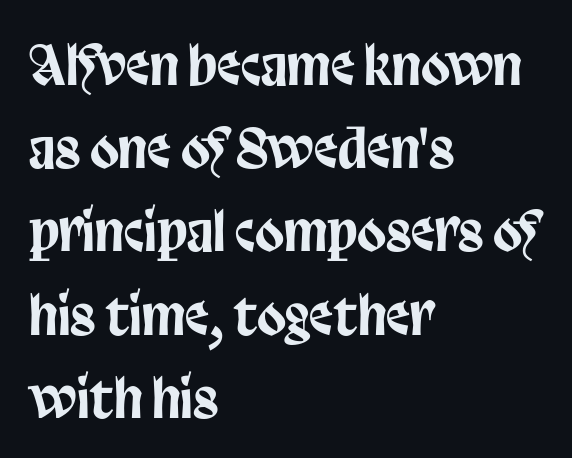
{"serif": "no", "italic": "no", "width": "condensed", "stroke_contrast": "low", "x_height": "large", "monospaced": "no", "underline": "no", "align": "left", "line_spacing": "normal", "line_spacing_ratio": 1.57, "letter_spacing": "normal", "letter_spacing_em": 0.0, "glyph_px": 53}
